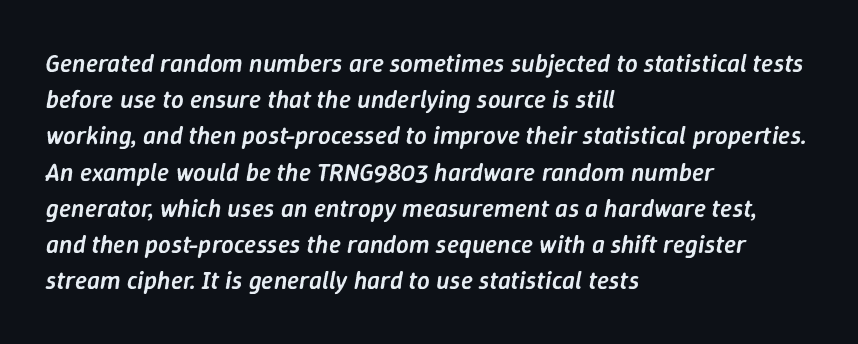
Lines of text with bare space underneath. Nothing unusual about the tracking: characters are spaced as the font intends. Typesetter's note: demi weight, one step under bold. Reading down the block, your eye returns to a fixed left position each line.
